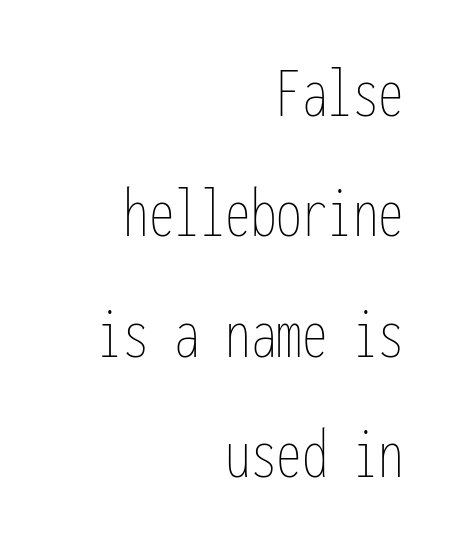
The image shows 73 px thin, condensed type, upright, monospaced; set right-aligned, normal line spacing (1.65x), normal letter spacing, not underlined; low stroke contrast and a medium x-height.
